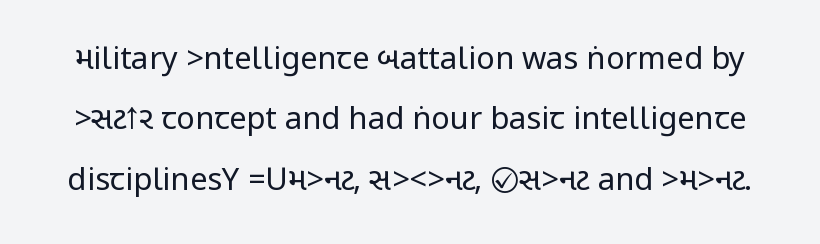
Q: Is the text bold? A: No.
Q: Is the text italic (slanted)? A: No, it is upright.
Q: Is the typeface a serif or a sans-serif typeface? A: Sans-serif.
Q: Is the text underlined? A: No.
Q: Is the spacing between letters normal or unusually wide? A: Normal.
Q: Is the spacing between lines tight, normal or loose? A: Loose.
Q: Width (condensed, normal, or wide)? A: Condensed.
Q: Stroke contrast? A: Low.
